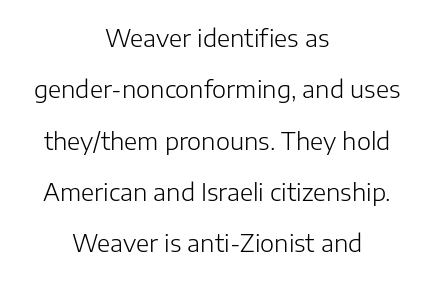
Plain, unruled lines of type. The face looks like a standard text weight, possibly lighter. The rendering positions every line midway between the sides. A great deal of white space separates one row of letters from the next. These lines keep a tight, regular rhythm from letter to letter. Ascenders rise straight up at ninety degrees.
